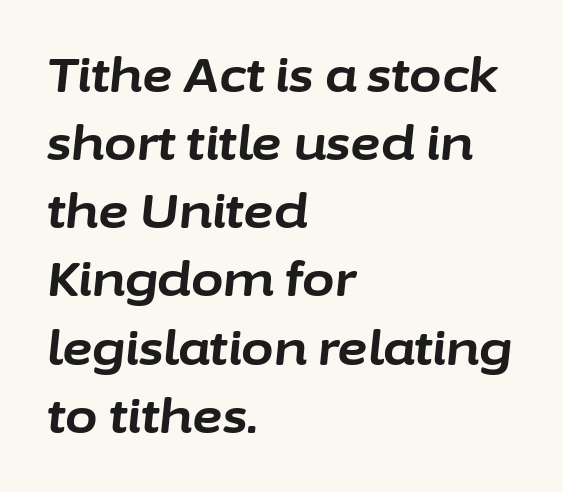
The lines in this sample share a left origin and differ only in where they stop. The specimen reads as italic at a glance. Nobody drew a line under any word here. Thick stems and heavy bowls — unmistakably bold. Words appear dense and cohesive because spacing is normal. Looks like regular typesetting: each glyph gets only the width it needs.
